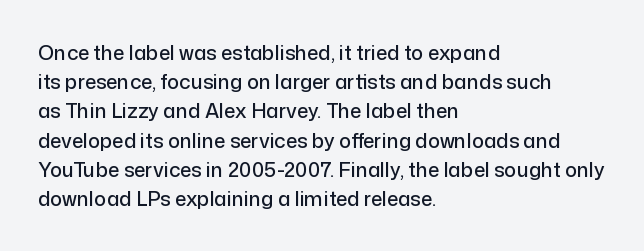
The image shows 20 px text type, upright; set left-aligned, normal line spacing (1.46x), normal letter spacing, not underlined.
